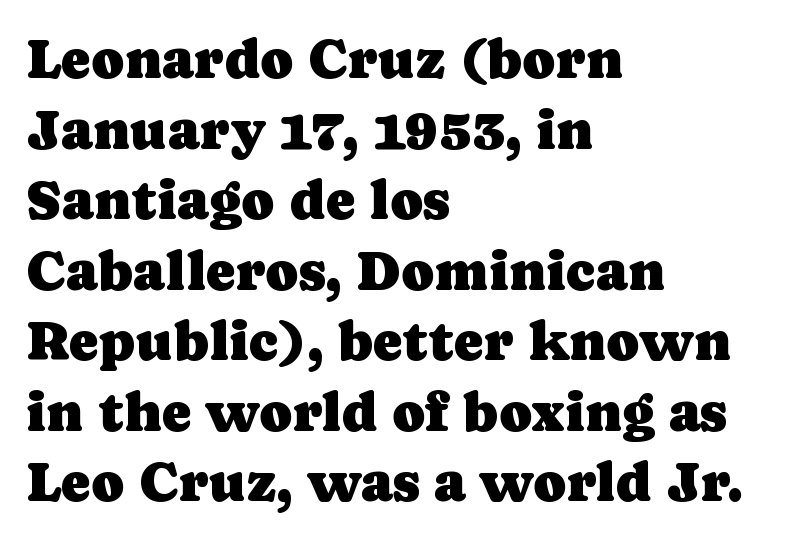
Q: Is the text italic (slanted)? A: No, it is upright.
Q: Is the typeface a serif or a sans-serif typeface? A: Serif.
Q: Is the text underlined? A: No.
Q: How is the paragraph aligned? A: Left-aligned.
Q: Is the spacing between letters normal or unusually wide? A: Normal.
Q: Is the spacing between lines tight, normal or loose? A: Normal.
Q: Width (condensed, normal, or wide)? A: Normal.
Q: Stroke contrast? A: Low.
Q: x-height? A: Medium.
Q: Monospaced? A: No.
